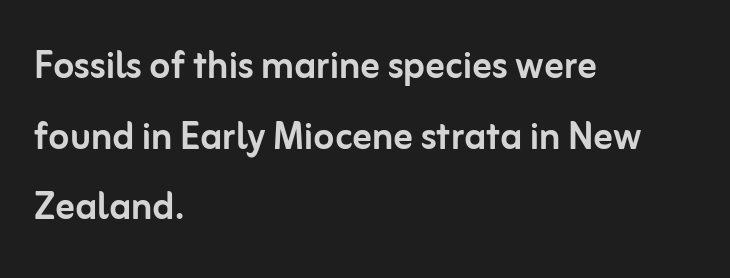
{"serif": "no", "italic": "no", "width": "normal", "stroke_contrast": "low", "x_height": "medium", "monospaced": "no", "underline": "no", "align": "left", "line_spacing": "normal", "line_spacing_ratio": 1.47, "letter_spacing": "normal", "letter_spacing_em": 0.0, "glyph_px": 48}
